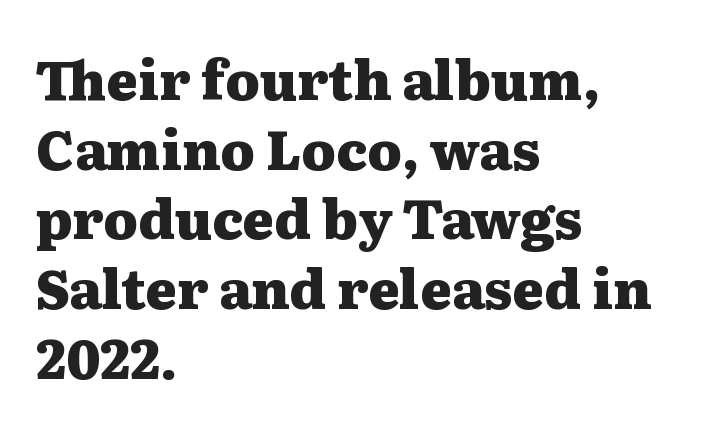
Q: Is the text bold? A: Yes.
Q: Is the text italic (slanted)? A: No, it is upright.
Q: Is the typeface a serif or a sans-serif typeface? A: Serif.
Q: Is the text underlined? A: No.
Q: How is the paragraph aligned? A: Left-aligned.
Q: Is the spacing between letters normal or unusually wide? A: Normal.
Q: Is the spacing between lines tight, normal or loose? A: Normal.
Q: Width (condensed, normal, or wide)? A: Wide.
Q: Stroke contrast? A: Medium.
Q: x-height? A: Medium.
Q: Monospaced? A: No.
